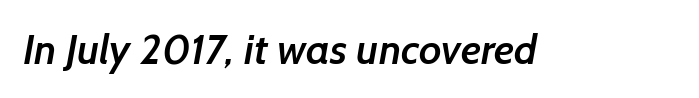
The image shows 42 px semibold sans-serif type; set normal letter spacing, not underlined; low stroke contrast and a medium x-height.
